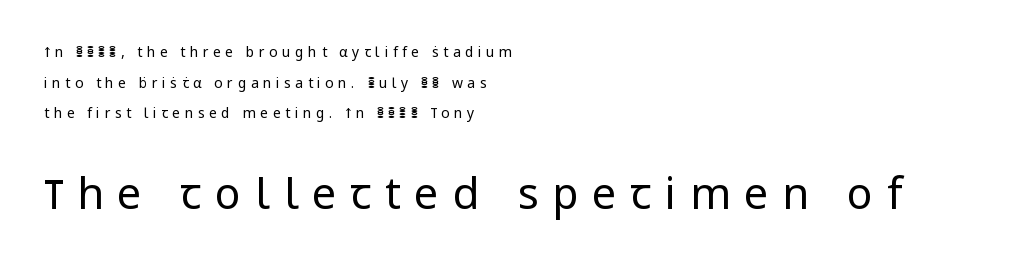
The image shows 43 px regular-weight sans-serif type, upright; set left-aligned, loose line spacing (2.18x), unusually wide letter spacing (+0.32 em), not underlined; the second (bottom) block is 3.07x larger; low stroke contrast and a medium x-height.
